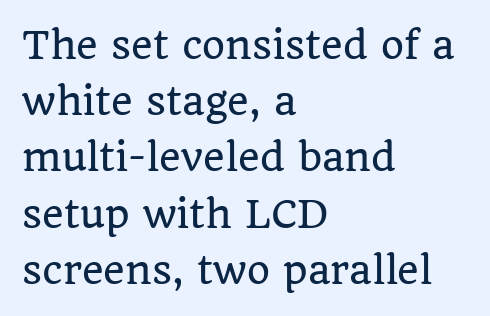
{"serif": "yes", "italic": "no", "width": "normal", "stroke_contrast": "low", "x_height": "large", "monospaced": "no", "underline": "no", "align": "left", "line_spacing": "normal", "line_spacing_ratio": 1.52, "letter_spacing": "normal", "letter_spacing_em": 0.0, "glyph_px": 37}
